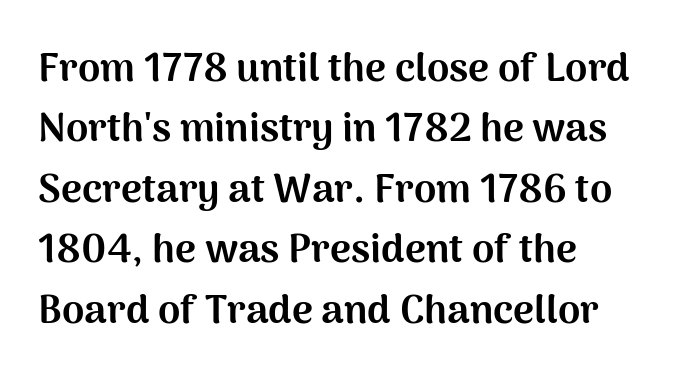
Q: Is the text bold? A: Yes.
Q: Is the text italic (slanted)? A: No, it is upright.
Q: Is the typeface a serif or a sans-serif typeface? A: Sans-serif.
Q: Is the text underlined? A: No.
Q: How is the paragraph aligned? A: Left-aligned.
Q: Is the spacing between letters normal or unusually wide? A: Normal.
Q: Is the spacing between lines tight, normal or loose? A: Normal.
Q: Width (condensed, normal, or wide)? A: Normal.
Q: Stroke contrast? A: Medium.
Q: x-height? A: Medium.
Q: Monospaced? A: No.
